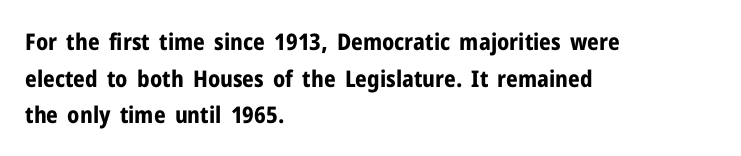
Visually the block forms a straight wall on the left and a jagged coastline on the right. The letters are bold, with thick, heavy strokes. The gap between lines stays unmarked. This sample keeps an unexceptional amount of space between lines. The horizontal fit of the characters is conventional and even. Vertical strokes here are truly vertical.
